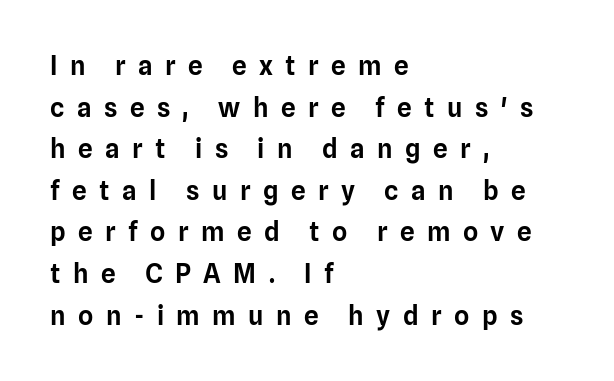
{"italic": "no", "underline": "no", "align": "left", "line_spacing": "normal", "line_spacing_ratio": 1.6, "letter_spacing": "wide", "letter_spacing_em": 0.48, "glyph_px": 26}
